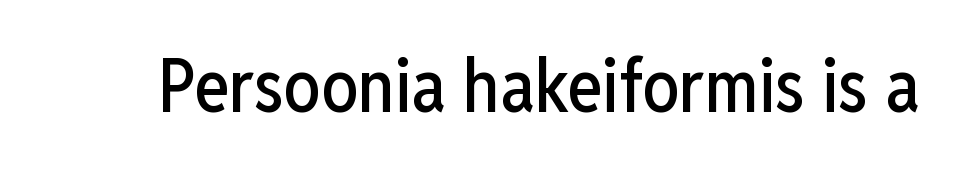
Q: Is the text italic (slanted)? A: No, it is upright.
Q: Is the typeface a serif or a sans-serif typeface? A: Sans-serif.
Q: Is the text underlined? A: No.
Q: Is the spacing between letters normal or unusually wide? A: Normal.
Q: Width (condensed, normal, or wide)? A: Condensed.
Q: Stroke contrast? A: Low.
Q: x-height? A: Medium.
Q: Monospaced? A: No.
